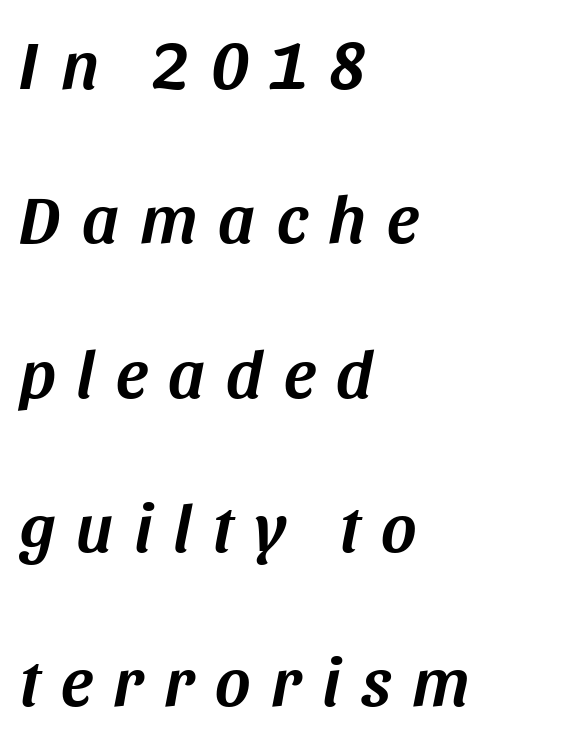
{"italic": "yes", "lean": "right", "slant_degrees": 11, "width": "normal", "stroke_contrast": "medium", "x_height": "large", "monospaced": "no", "underline": "no", "align": "left", "line_spacing": "loose", "line_spacing_ratio": 2.27, "letter_spacing": "wide", "letter_spacing_em": 0.31, "glyph_px": 68}
